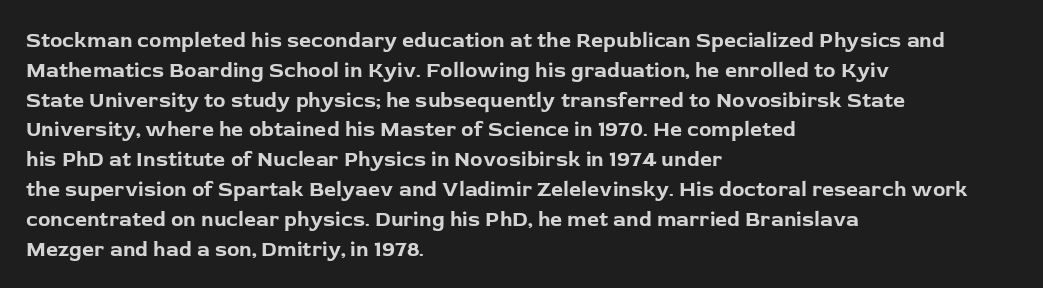
Q: Is the text bold? A: Yes.
Q: Is the text italic (slanted)? A: No, it is upright.
Q: Is the text underlined? A: No.
Q: How is the paragraph aligned? A: Left-aligned.
Q: Is the spacing between letters normal or unusually wide? A: Normal.
Q: Is the spacing between lines tight, normal or loose? A: Normal.
